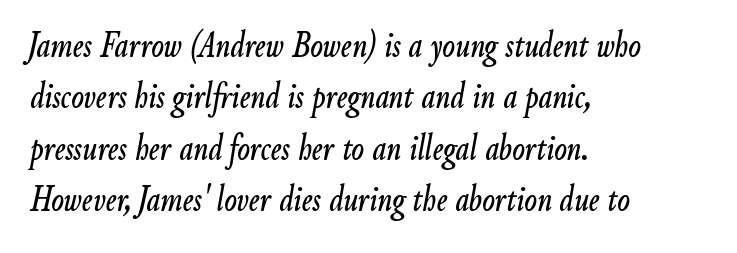
Quick note: interline space is typical. Emphasis-style slanted type is in use. You could not count columns in this text — the font is proportionally spaced. Alignment: flush left.
